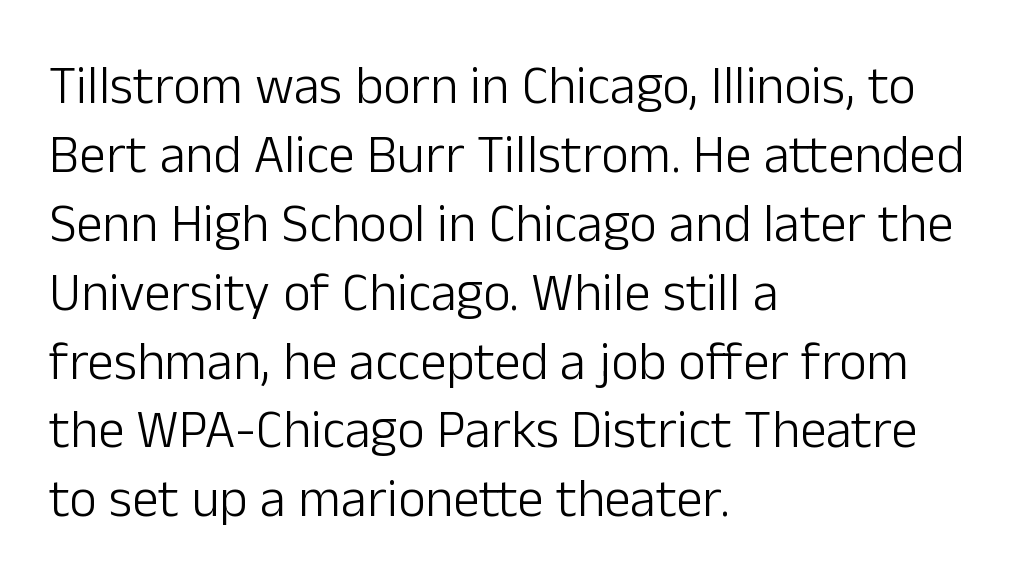
Q: Is the text bold? A: No.
Q: Is the text italic (slanted)? A: No, it is upright.
Q: Is the typeface a serif or a sans-serif typeface? A: Sans-serif.
Q: Is the text underlined? A: No.
Q: How is the paragraph aligned? A: Left-aligned.
Q: Is the spacing between letters normal or unusually wide? A: Normal.
Q: Is the spacing between lines tight, normal or loose? A: Normal.
Q: Width (condensed, normal, or wide)? A: Normal.
Q: Stroke contrast? A: Low.
Q: x-height? A: Medium.
Q: Monospaced? A: No.
